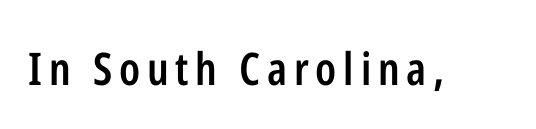
The image shows 45 px semibold, condensed sans-serif type, upright; set not underlined; low stroke contrast and a medium x-height.
